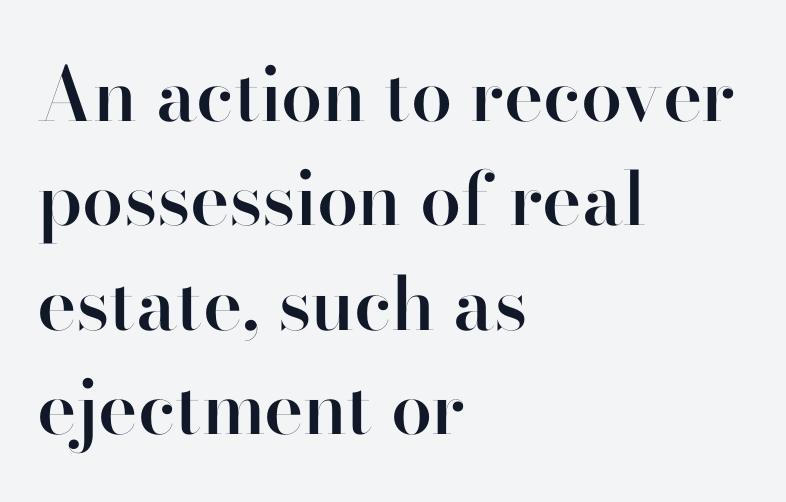
The image shows 74 px semibold sans-serif type, upright; set left-aligned, normal line spacing (1.41x), normal letter spacing, not underlined; high stroke contrast and a small x-height.
